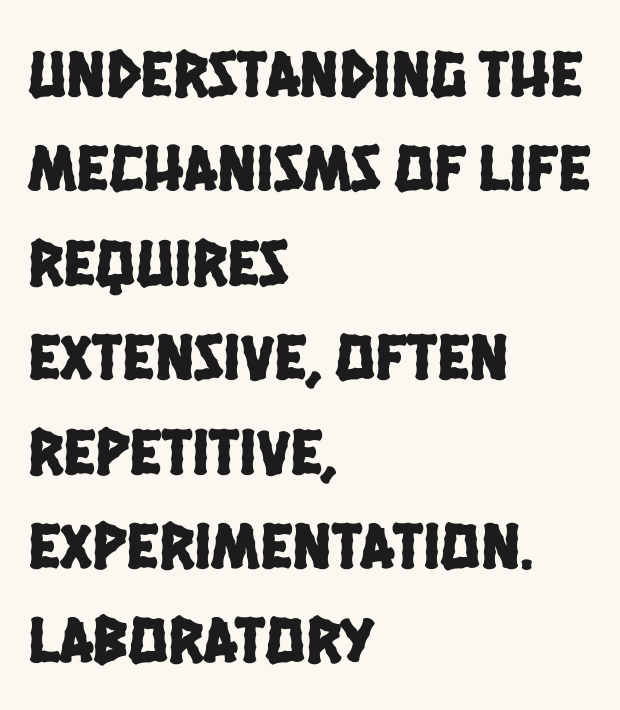
The image shows 66 px condensed sans-serif type; set left-aligned, normal line spacing (1.43x), normal letter spacing, not underlined; low stroke contrast and a large x-height.
